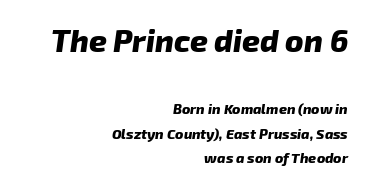
The image shows 31 px heavy sans-serif type; set right-aligned, line spacing 1.75x, normal letter spacing, not underlined; the first (top) block is 2.21x larger; low stroke contrast and a medium x-height.
